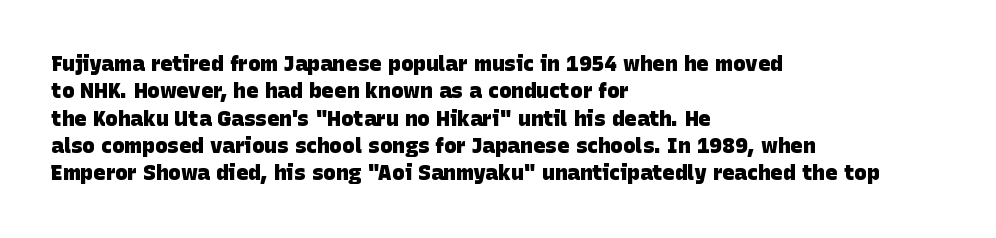
{"bold": "yes", "underline": "no", "align": "left", "line_spacing": "normal", "line_spacing_ratio": 1.3, "letter_spacing": "normal", "letter_spacing_em": 0.0, "glyph_px": 21}
